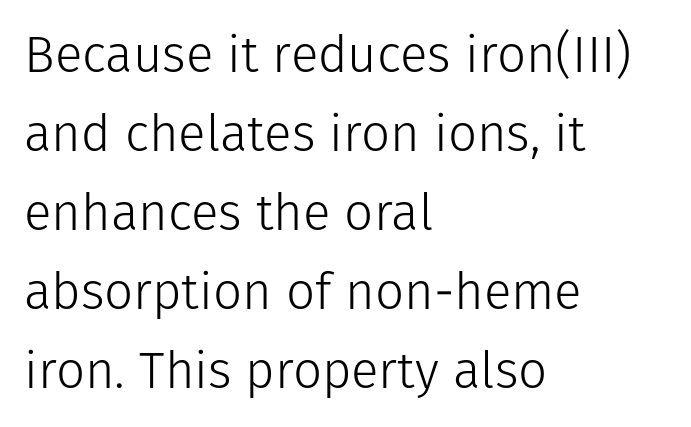
The image shows 51 px light sans-serif type, upright; set left-aligned, normal line spacing (1.55x), normal letter spacing, not underlined; low stroke contrast and a medium x-height.
